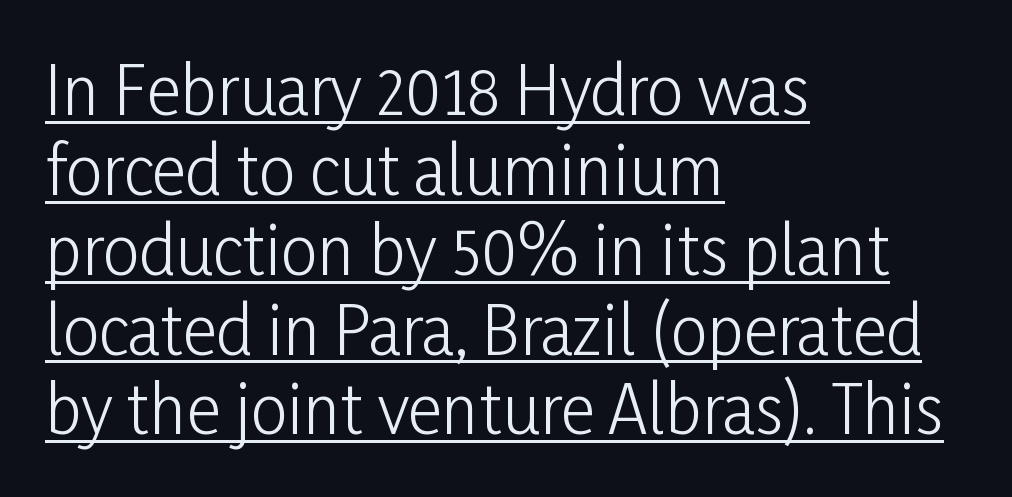
You can see a thin bar hugging the bottom of the glyphs. A sans-serif font was chosen for this passage. Caption: multi-line text, flush left, ragged right. Character widths vary here, with narrow letters taking less room than wide ones.
